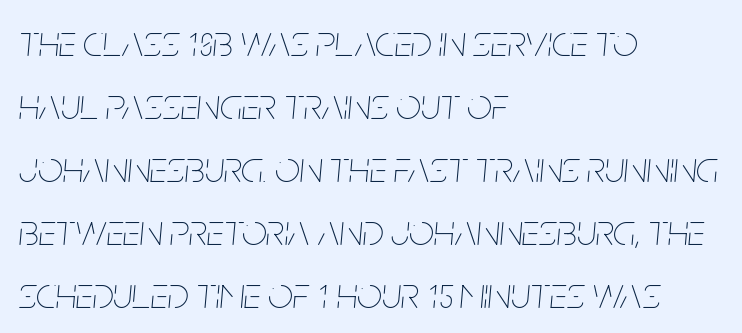
The image shows 44 px thin, condensed type, italic (leaning right); set left-aligned, normal line spacing (1.43x), normal letter spacing, not underlined; low stroke contrast and a large x-height.
